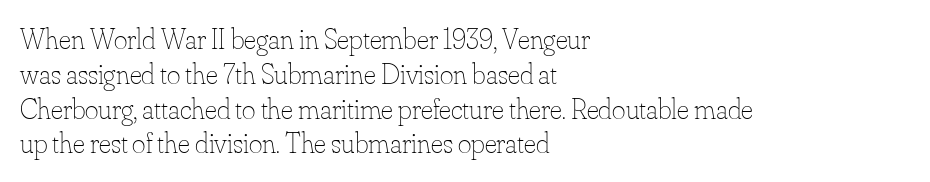
The image shows 29 px thin type, upright; set left-aligned, line spacing 1.2x, normal letter spacing, not underlined; low stroke contrast and a small x-height.
